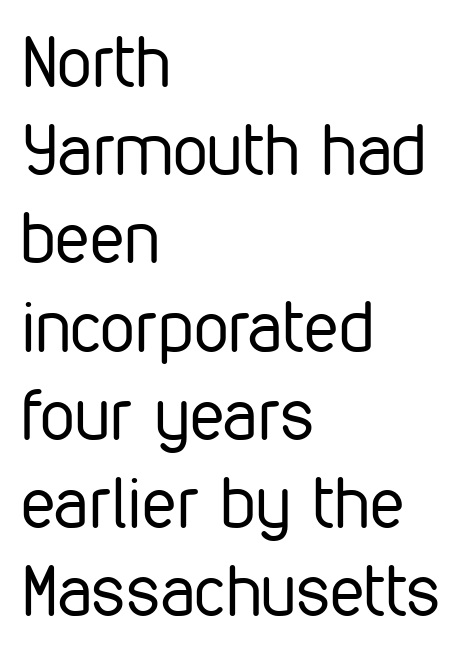
{"serif": "no", "italic": "no", "bold": "no", "weight": "regular", "width": "condensed", "stroke_contrast": "low", "x_height": "medium", "monospaced": "no", "underline": "no", "align": "left", "line_spacing": "normal", "line_spacing_ratio": 1.26, "letter_spacing": "normal", "letter_spacing_em": 0.0, "glyph_px": 70}
